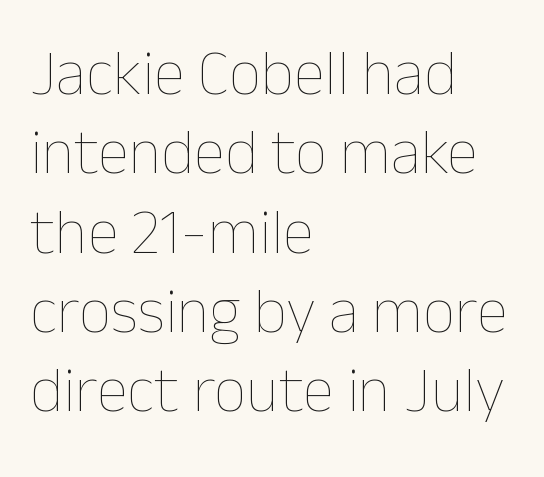
The baseline area is clear. Varying glyph widths throughout — classic text-font behaviour. The axis of the letterforms is exactly vertical. Default kerning and tracking; the words read as compact shapes. Alignment: flush left.
